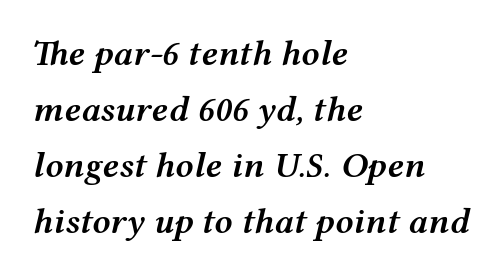
The image shows 36 px semibold, wide type, italic (leaning right); set left-aligned, normal line spacing (1.56x), normal letter spacing, not underlined; medium stroke contrast and a medium x-height.
